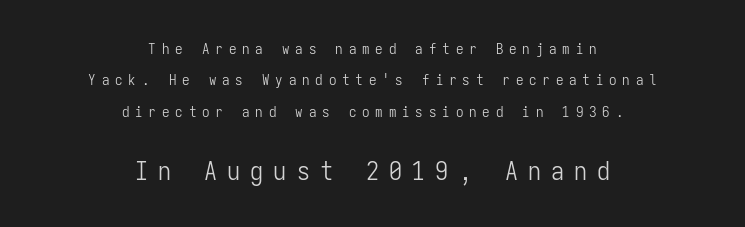
The image shows 26 px text type, upright; set centered, loose line spacing (2.09x), unusually wide letter spacing (+0.39 em), not underlined; the second (bottom) block is 1.73x larger.
